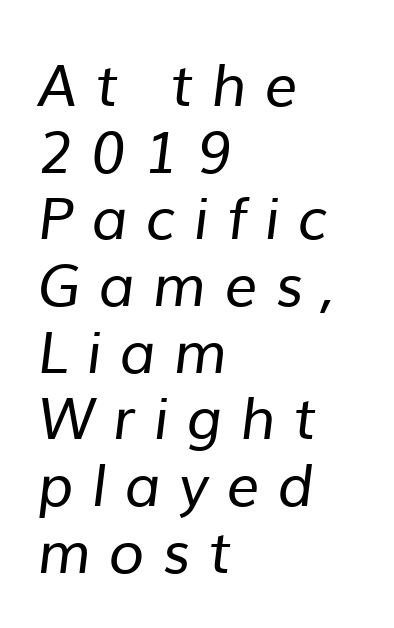
{"serif": "no", "bold": "no", "weight": "regular", "width": "normal", "stroke_contrast": "low", "x_height": "medium", "monospaced": "no", "underline": "no", "align": "left", "line_spacing": "tight", "line_spacing_ratio": 1.15, "letter_spacing": "wide", "letter_spacing_em": 0.31, "glyph_px": 58}
